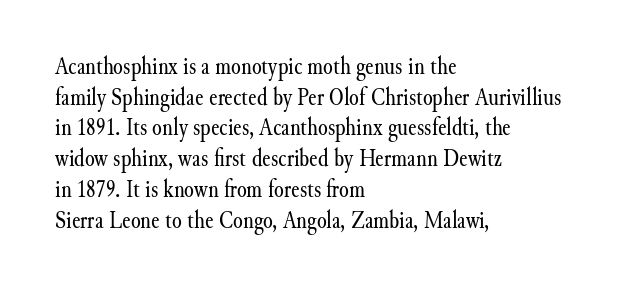
Q: Is the text bold? A: No.
Q: Is the text italic (slanted)? A: No, it is upright.
Q: Is the text underlined? A: No.
Q: How is the paragraph aligned? A: Left-aligned.
Q: Is the spacing between letters normal or unusually wide? A: Normal.
